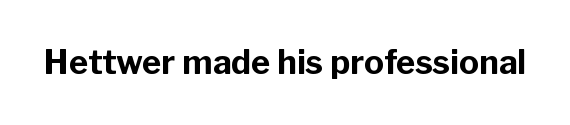
Q: Is the text bold? A: Yes.
Q: Is the text italic (slanted)? A: No, it is upright.
Q: Is the typeface a serif or a sans-serif typeface? A: Sans-serif.
Q: Is the text underlined? A: No.
Q: Is the spacing between letters normal or unusually wide? A: Normal.
Q: Width (condensed, normal, or wide)? A: Normal.
Q: Stroke contrast? A: Low.
Q: x-height? A: Medium.
Q: Monospaced? A: No.
